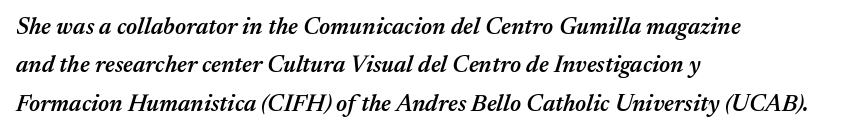
Glance below the letters and you will spot only blank space. If you measured baseline to baseline, you'd find a middling distance. Caption: standard tracking, unaltered. Typesetter's note: demi weight, one step under bold. These lines are set flush left with a ragged right edge.
